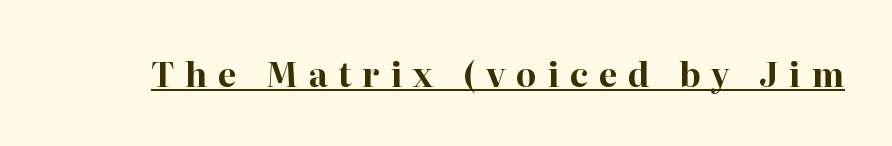
Q: Is the text bold? A: Yes.
Q: Is the text italic (slanted)? A: No, it is upright.
Q: Is the typeface a serif or a sans-serif typeface? A: Serif.
Q: Is the text underlined? A: Yes.
Q: Is the spacing between letters normal or unusually wide? A: Unusually wide.
Q: Width (condensed, normal, or wide)? A: Normal.
Q: Stroke contrast? A: High.
Q: x-height? A: Medium.
Q: Monospaced? A: No.
